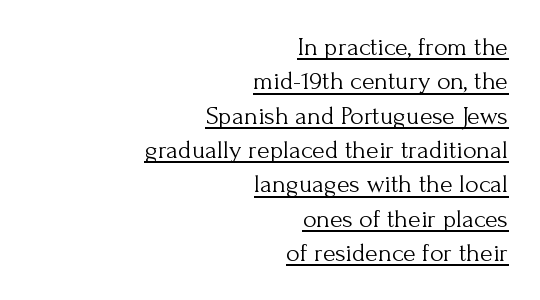
Q: Is the text bold? A: No.
Q: Is the text italic (slanted)? A: No, it is upright.
Q: Is the text underlined? A: Yes.
Q: How is the paragraph aligned? A: Right-aligned.
Q: Is the spacing between letters normal or unusually wide? A: Normal.
Q: Is the spacing between lines tight, normal or loose? A: Normal.
